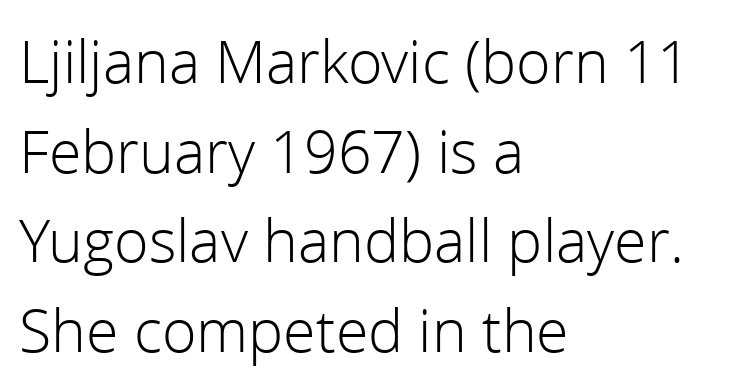
Q: Is the text bold? A: No.
Q: Is the text italic (slanted)? A: No, it is upright.
Q: Is the typeface a serif or a sans-serif typeface? A: Sans-serif.
Q: Is the text underlined? A: No.
Q: How is the paragraph aligned? A: Left-aligned.
Q: Is the spacing between letters normal or unusually wide? A: Normal.
Q: Is the spacing between lines tight, normal or loose? A: Normal.
Q: Width (condensed, normal, or wide)? A: Normal.
Q: x-height? A: Medium.
Q: Monospaced? A: No.
